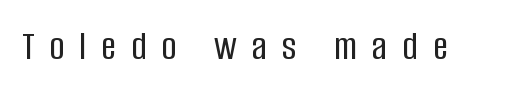
Each letter keeps its own natural width here, so spacing adapts to shape. Only glyphs here, with clear space below each row. Tracking value appears strongly positive — letters spread wide. Every stem runs plumb, perpendicular to the baseline.
